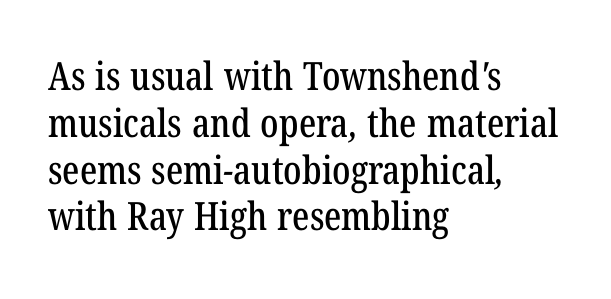
Q: Is the typeface a serif or a sans-serif typeface? A: Serif.
Q: Is the text underlined? A: No.
Q: How is the paragraph aligned? A: Left-aligned.
Q: Is the spacing between letters normal or unusually wide? A: Normal.
Q: Width (condensed, normal, or wide)? A: Condensed.
Q: Stroke contrast? A: Low.
Q: x-height? A: Medium.
Q: Monospaced? A: No.
